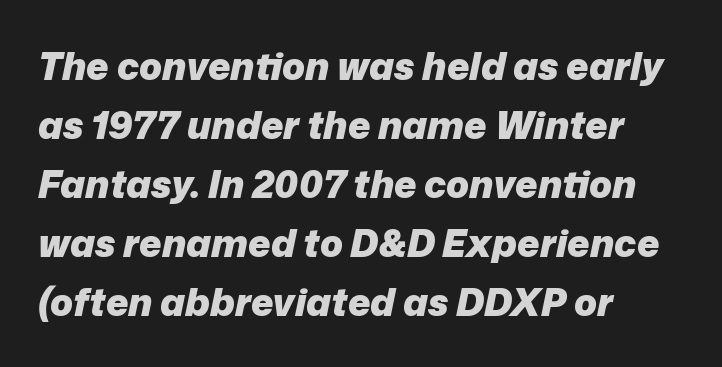
Q: Is the text bold? A: Yes.
Q: Is the text italic (slanted)? A: Yes, it leans right by about 12 degrees.
Q: Is the text underlined? A: No.
Q: How is the paragraph aligned? A: Left-aligned.
Q: Is the spacing between letters normal or unusually wide? A: Normal.
Q: Is the spacing between lines tight, normal or loose? A: Normal.
Q: Width (condensed, normal, or wide)? A: Normal.
Q: Stroke contrast? A: Low.
Q: x-height? A: Medium.
Q: Monospaced? A: No.
